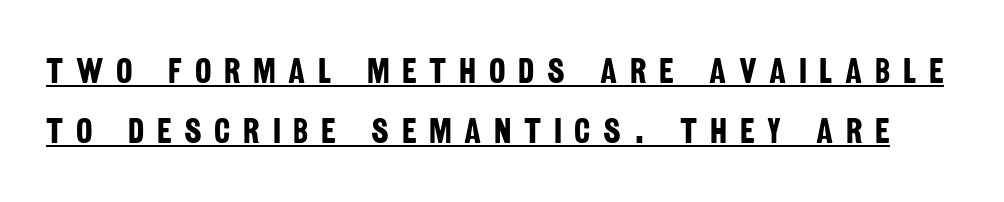
Descenders here cross a horizontal rule under the line. Serifs: no, the terminals of the letterforms are clean. A typesetter would call this proportional, since set widths differ per character. Letter spacing: wide.
